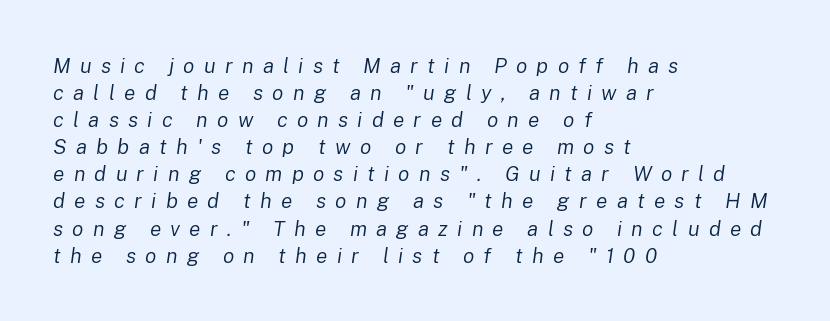
Style check: oblique. Glance below the letters and you will spot only blank space. Tracking here is generous; glyphs stand well apart from one another. Horizontal bands of white between lines are of average thickness. Heaviness? Minimal to ordinary, like unemphasized prose.
